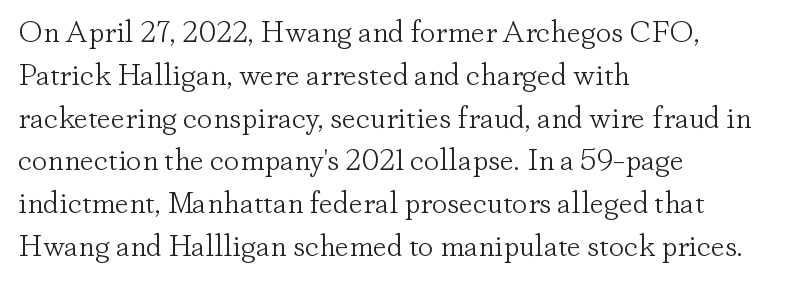
The paragraph shown leans on its left margin. Look at the tracking — it's just the regular setting, nothing added. Typographically, this falls in the serif category. No chunkiness to these letters — they're not bold.
